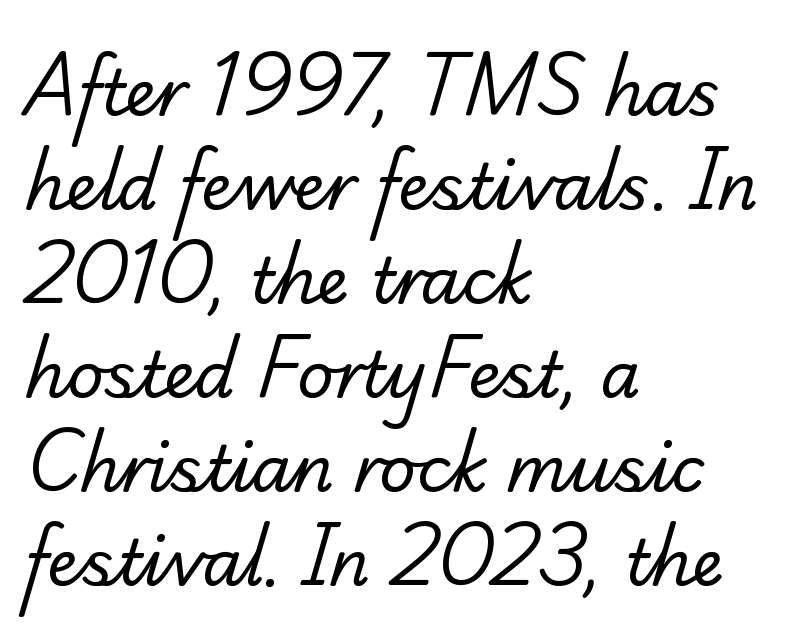
Q: Is the text bold? A: No.
Q: Is the typeface a serif or a sans-serif typeface? A: Serif.
Q: Is the text underlined? A: No.
Q: How is the paragraph aligned? A: Left-aligned.
Q: Is the spacing between letters normal or unusually wide? A: Normal.
Q: Is the spacing between lines tight, normal or loose? A: Normal.
Q: Width (condensed, normal, or wide)? A: Normal.
Q: Stroke contrast? A: Low.
Q: x-height? A: Small.
Q: Monospaced? A: No.
